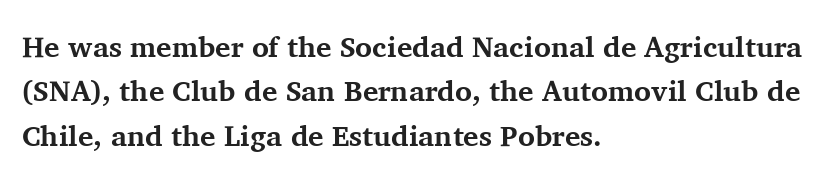
The image shows 29 px bold serif type, upright; set left-aligned, normal line spacing (1.53x), normal letter spacing, not underlined; medium stroke contrast and a medium x-height.
